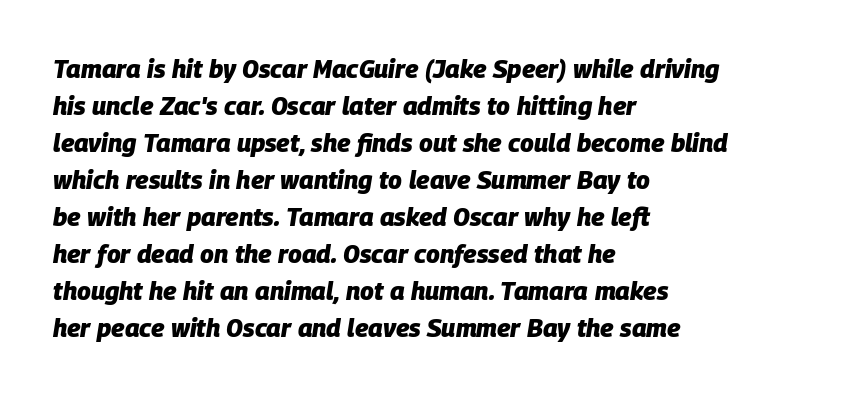
{"italic": "yes", "lean": "right", "slant_degrees": 9, "bold": "yes", "underline": "no", "align": "left", "line_spacing": "normal", "line_spacing_ratio": 1.48, "letter_spacing": "normal", "letter_spacing_em": 0.0, "glyph_px": 25}
